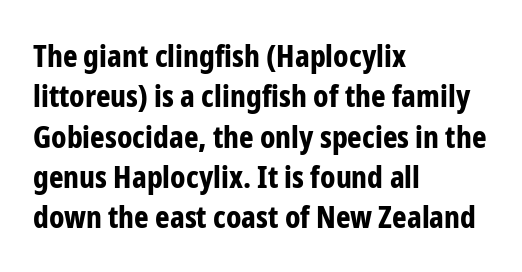
Q: Is the text bold? A: Yes.
Q: Is the text italic (slanted)? A: No, it is upright.
Q: Is the typeface a serif or a sans-serif typeface? A: Sans-serif.
Q: Is the text underlined? A: No.
Q: How is the paragraph aligned? A: Left-aligned.
Q: Is the spacing between letters normal or unusually wide? A: Normal.
Q: Is the spacing between lines tight, normal or loose? A: Normal.
Q: Width (condensed, normal, or wide)? A: Condensed.
Q: Stroke contrast? A: Low.
Q: x-height? A: Medium.
Q: Monospaced? A: No.
